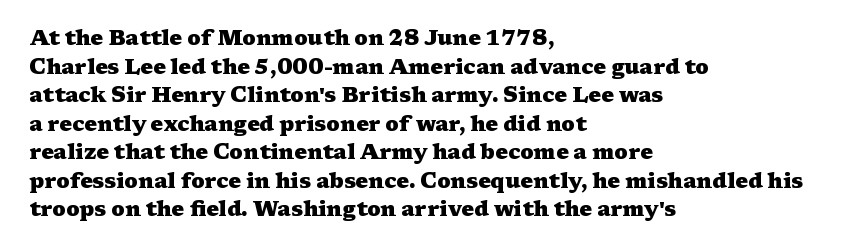
Notice how descenders clear the ascenders below comfortably — that's standard leading. Clear beneath every line of the passage. These lines are set flush left with a ragged right edge. The type sits square on the baseline with zero lean. Each word holds together tightly as a unit, with standard inter-letter gaps.
